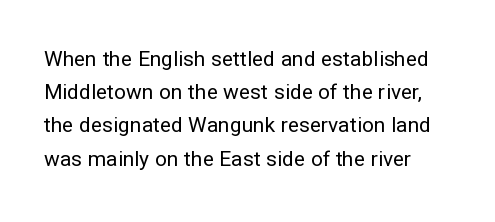
Q: Is the text bold? A: No.
Q: Is the text italic (slanted)? A: No, it is upright.
Q: Is the text underlined? A: No.
Q: Is the spacing between letters normal or unusually wide? A: Normal.
Q: Is the spacing between lines tight, normal or loose? A: Normal.
